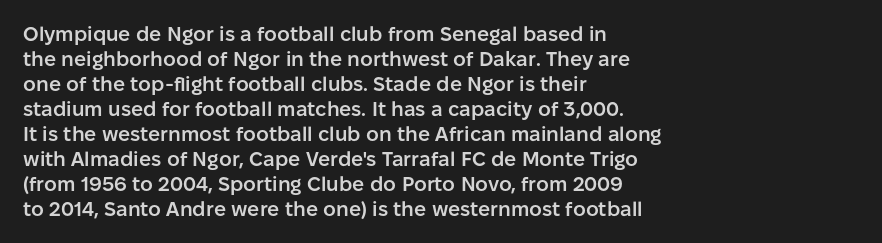
The image shows 20 px text type, upright; set left-aligned, normal line spacing (1.25x), normal letter spacing, not underlined.
